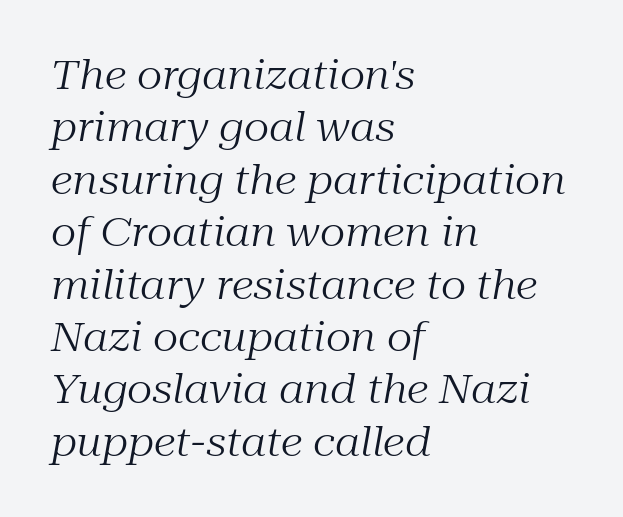
The image shows 40 px regular-weight serif type, italic (leaning right); set left-aligned, normal line spacing (1.31x), normal letter spacing, not underlined; medium stroke contrast and a medium x-height.
